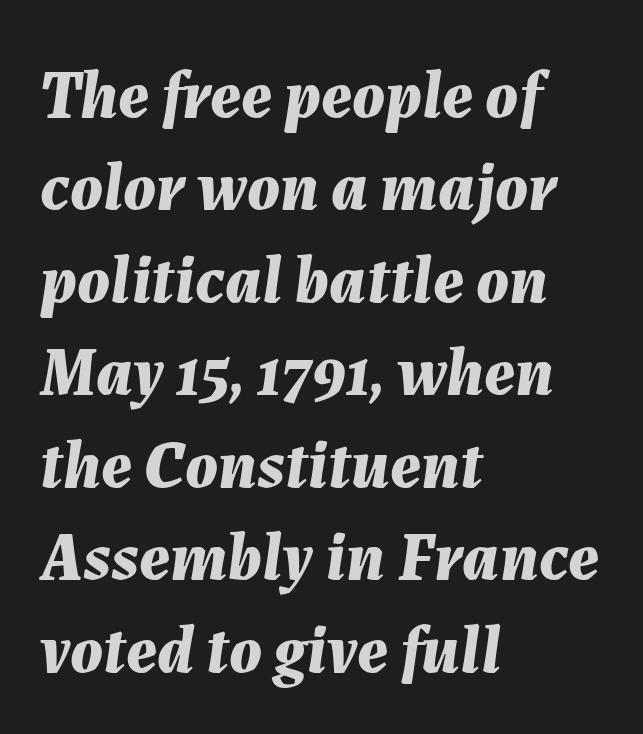
The image shows 68 px bold type, italic (leaning right); set left-aligned, normal line spacing (1.36x), normal letter spacing, not underlined; medium stroke contrast and a medium x-height.
